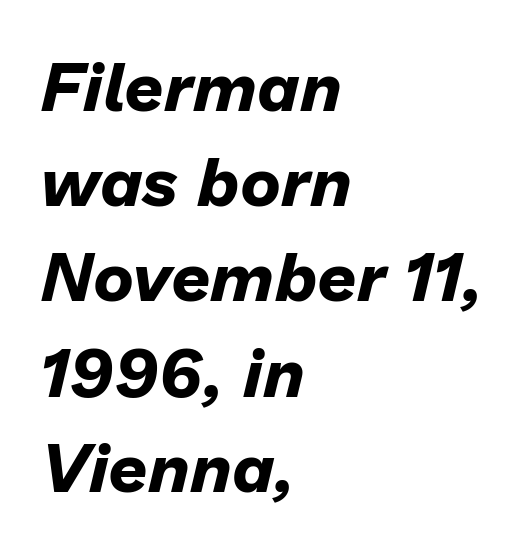
Leading: standard. A typesetter would call this proportional, since set widths differ per character. You can tell it's italic because the verticals aren't actually vertical. Standard letterfit; no display-style spreading of the glyphs. Words float on clear page, feet unadorned.
